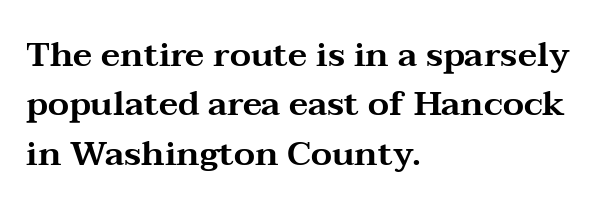
Each letter keeps its own natural width here, so spacing adapts to shape. In terms of posture, this sample is upright. The passage shown is typeset with a serif family. Horizontally, the lines are justified to the leading edge only.
